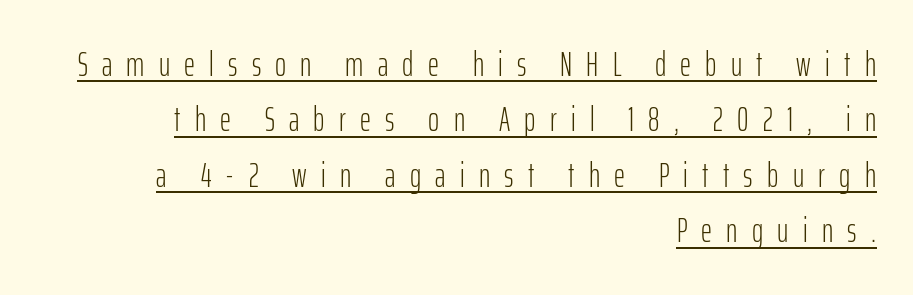
The image shows 34 px light, condensed sans-serif type, upright; set right-aligned, normal line spacing (1.63x), unusually wide letter spacing (+0.42 em), underlined; low stroke contrast and a medium x-height.
